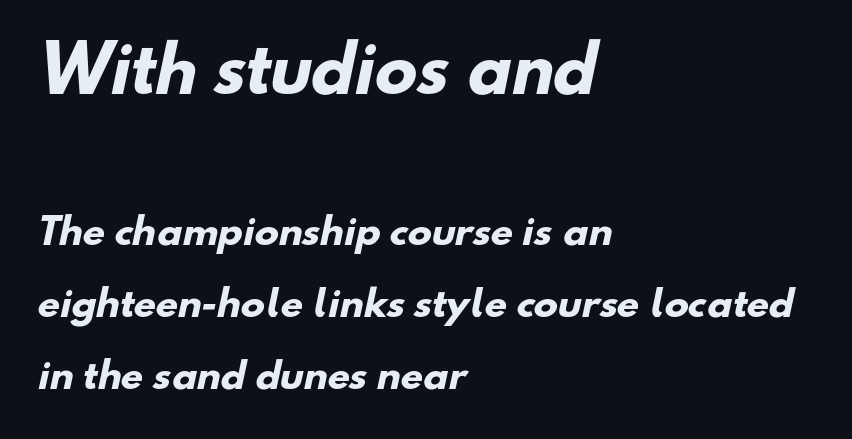
If you measured baseline to baseline, you'd find a long distance. Spacing between characters is what you'd get straight out of the box. As a designer I'd log this as weight 700, bold. The compositor pushed each line to the left boundary.
